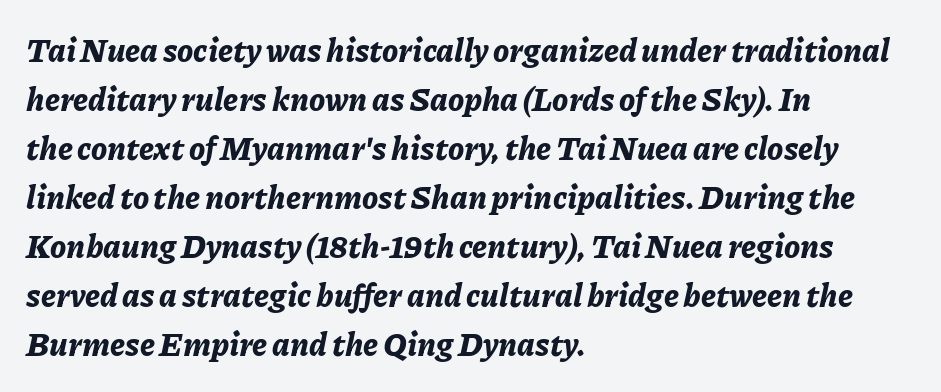
The image shows 32 px bold type, italic (leaning right); set left-aligned, normal line spacing (1.53x), normal letter spacing, not underlined; low stroke contrast and a medium x-height.
